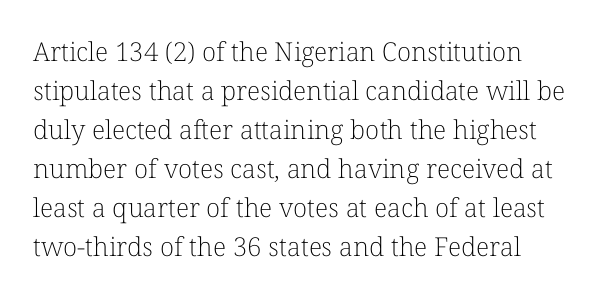
Q: Is the text bold? A: No.
Q: Is the text italic (slanted)? A: No, it is upright.
Q: Is the text underlined? A: No.
Q: Is the spacing between letters normal or unusually wide? A: Normal.
Q: Is the spacing between lines tight, normal or loose? A: Normal.
